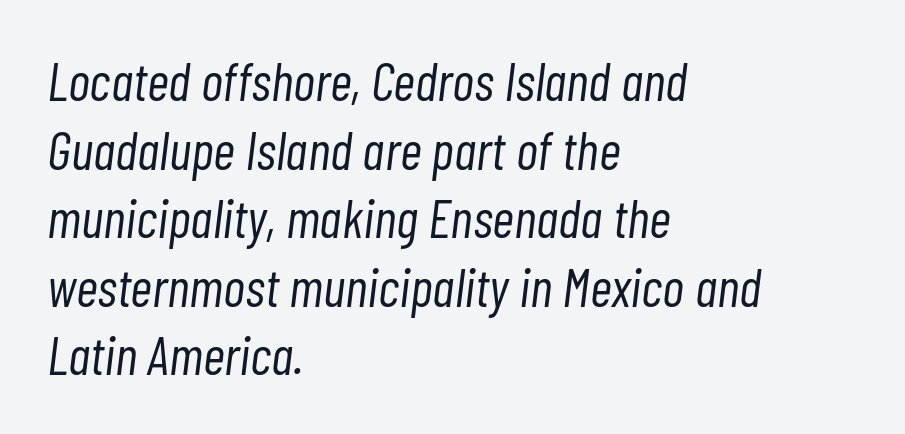
{"italic": "yes", "lean": "right", "slant_degrees": 7, "bold": "no", "weight": "light", "width": "condensed", "stroke_contrast": "low", "x_height": "medium", "monospaced": "no", "underline": "no", "align": "left", "line_spacing": "normal", "line_spacing_ratio": 1.27, "letter_spacing": "normal", "letter_spacing_em": 0.0, "glyph_px": 54}
